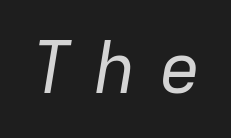
Q: Is the text bold? A: No.
Q: Is the text italic (slanted)? A: Yes, it leans right by about 9 degrees.
Q: Is the text underlined? A: No.
Q: Is the spacing between letters normal or unusually wide? A: Unusually wide.
Q: Width (condensed, normal, or wide)? A: Normal.
Q: Stroke contrast? A: Low.
Q: x-height? A: Medium.
Q: Monospaced? A: Yes.
